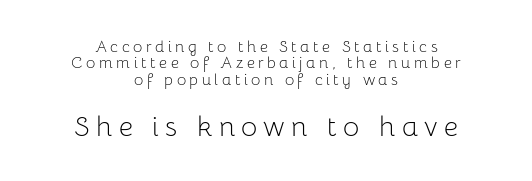
{"serif": "no", "italic": "no", "bold": "no", "weight": "light", "width": "normal", "stroke_contrast": "low", "x_height": "medium", "monospaced": "no", "underline": "no", "align": "center", "line_spacing": "tight", "line_spacing_ratio": 1.03, "letter_spacing": "wide", "letter_spacing_em": 0.22, "larger_block": "second", "size_ratio": 1.75, "glyph_px": 28}
